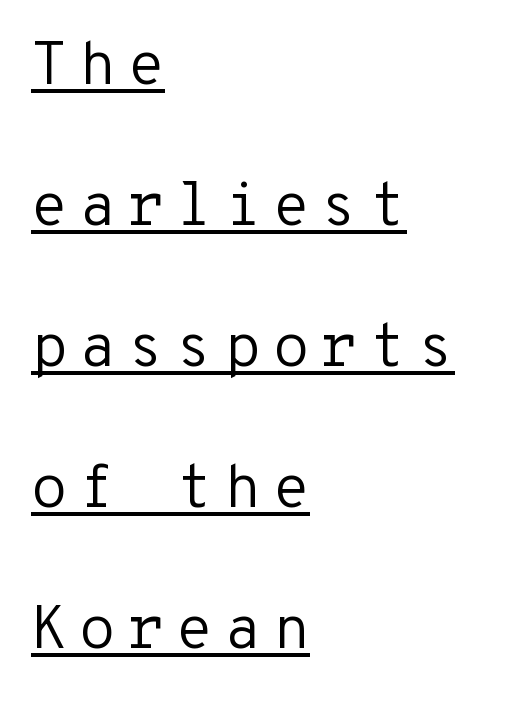
Decoration check: the copy is underlined. Which margin do the lines hug? The left one — the right edge is uneven. The designer went with a sans here, leaving each stem footless. Think standard paragraph weight, or any step lighter than that.
